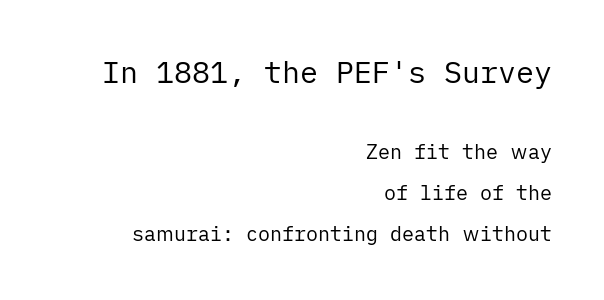
{"serif": "no", "italic": "no", "bold": "no", "weight": "regular", "width": "normal", "stroke_contrast": "low", "x_height": "medium", "underline": "no", "align": "right", "line_spacing": "loose", "line_spacing_ratio": 2.06, "letter_spacing": "normal", "letter_spacing_em": 0.0, "larger_block": "first", "size_ratio": 1.5, "glyph_px": 30}
